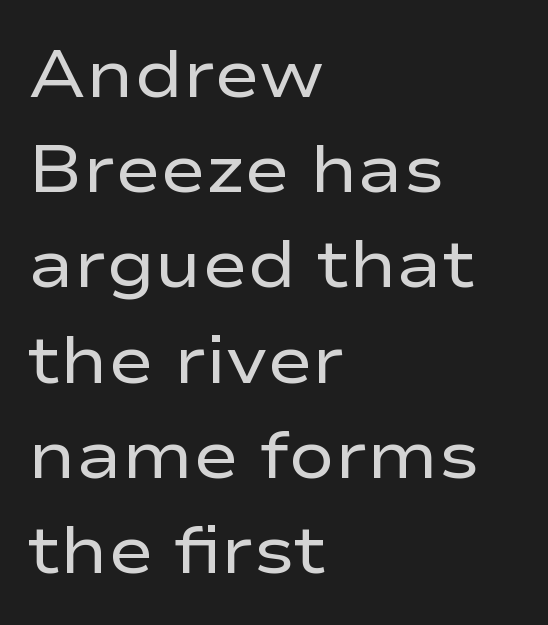
Q: Is the text bold? A: No.
Q: Is the text italic (slanted)? A: No, it is upright.
Q: Is the typeface a serif or a sans-serif typeface? A: Sans-serif.
Q: Is the text underlined? A: No.
Q: How is the paragraph aligned? A: Left-aligned.
Q: Is the spacing between letters normal or unusually wide? A: Normal.
Q: Is the spacing between lines tight, normal or loose? A: Normal.
Q: Width (condensed, normal, or wide)? A: Wide.
Q: Stroke contrast? A: Low.
Q: x-height? A: Medium.
Q: Monospaced? A: No.
